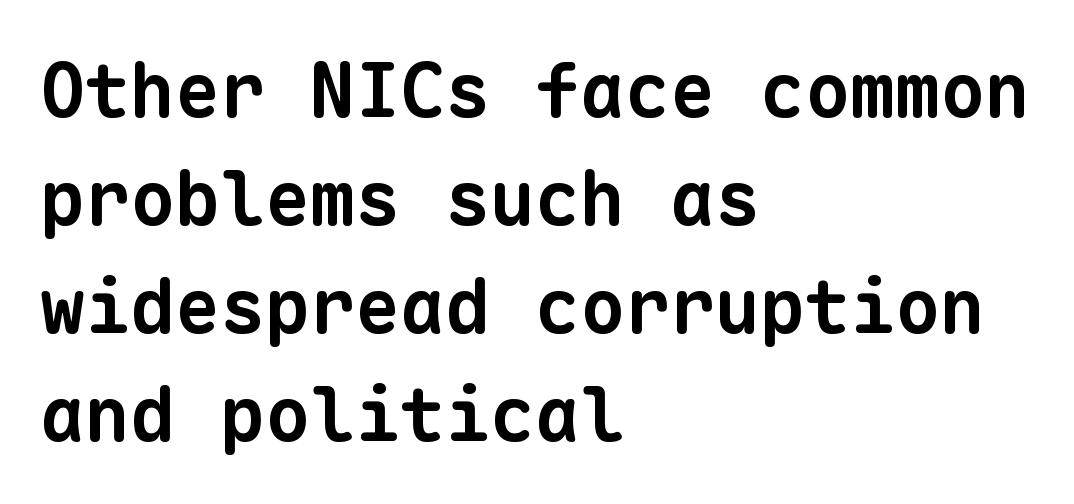
The compositor pushed each line to the left boundary. Does extra space separate the letters? No, they use regular spacing. Nope, no serifs anywhere on these letters. Check the space under the baseline: it is left empty.
